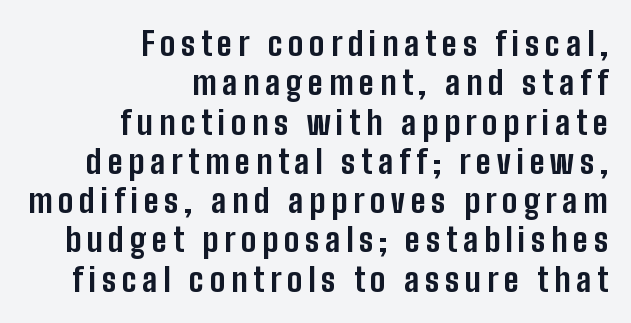
In terms of letterform style, serifs are entirely absent. Proportional: the letters do not fall into vertical columns. Style check: upright. These words are printed bold, with thick strokes throughout. Teacher's note: observe the even right margin — that is flush-right alignment.
